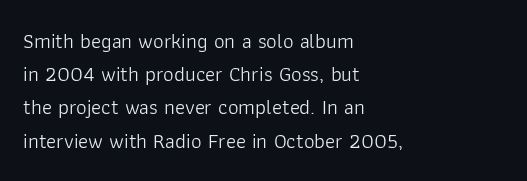
The face looks like a standard text weight, possibly lighter. Short and long lines alike share a common starting point at left. Vertically, the passage feels balanced, rows spaced as you'd expect. A bare baseline throughout the passage. Here the glyphs are tracked normally, forming tight word shapes.
